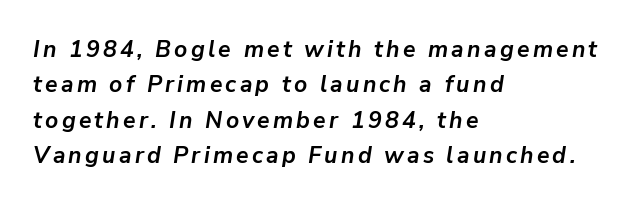
Q: Is the text bold? A: Yes.
Q: Is the text italic (slanted)? A: Yes, it leans right by about 9 degrees.
Q: Is the text underlined? A: No.
Q: How is the paragraph aligned? A: Left-aligned.
Q: Is the spacing between lines tight, normal or loose? A: Normal.
